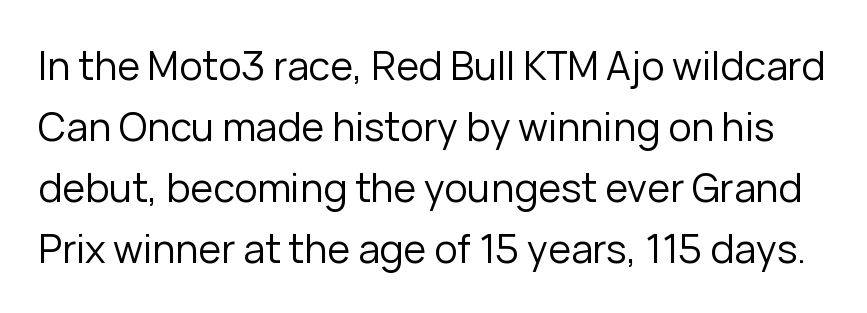
{"serif": "no", "italic": "no", "bold": "no", "weight": "regular", "width": "normal", "stroke_contrast": "low", "x_height": "medium", "monospaced": "no", "underline": "no", "line_spacing": "normal", "line_spacing_ratio": 1.56, "letter_spacing": "normal", "letter_spacing_em": 0.0, "glyph_px": 39}
